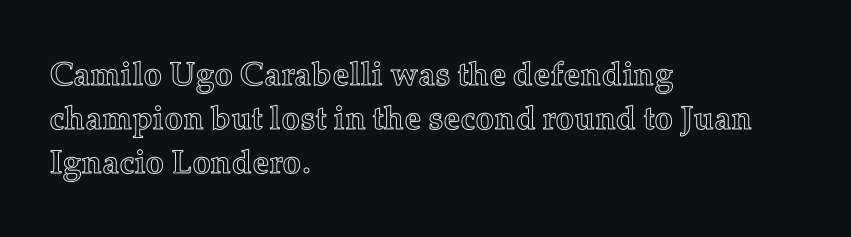
{"italic": "no", "width": "normal", "x_height": "medium", "monospaced": "no", "underline": "no", "align": "left", "line_spacing": "normal", "line_spacing_ratio": 1.34, "letter_spacing": "normal", "letter_spacing_em": 0.0, "glyph_px": 33}
